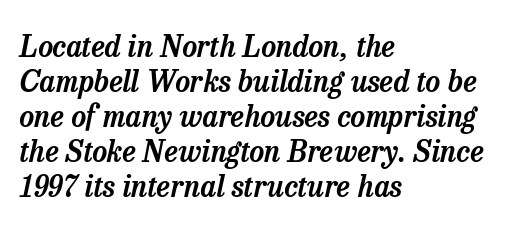
The image shows 29 px serif type, italic (leaning right); set left-aligned, line spacing 1.21x, normal letter spacing, not underlined; low stroke contrast and a medium x-height.
